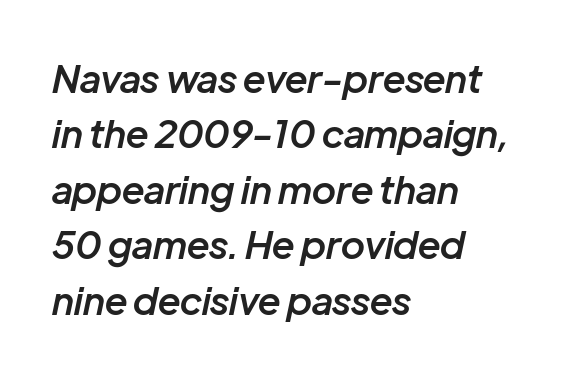
{"italic": "yes", "lean": "right", "slant_degrees": 12, "bold": "semi", "weight": "semibold", "width": "normal", "stroke_contrast": "low", "x_height": "medium", "monospaced": "no", "underline": "no", "align": "left", "line_spacing": "normal", "line_spacing_ratio": 1.46, "letter_spacing": "normal", "letter_spacing_em": 0.0, "glyph_px": 38}
